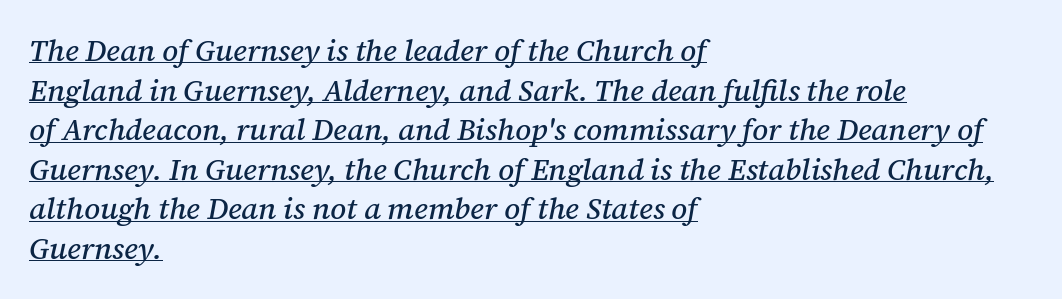
Q: Is the text italic (slanted)? A: Yes, it leans right by about 12 degrees.
Q: Is the typeface a serif or a sans-serif typeface? A: Serif.
Q: Is the text underlined? A: Yes.
Q: How is the paragraph aligned? A: Left-aligned.
Q: Is the spacing between letters normal or unusually wide? A: Normal.
Q: Is the spacing between lines tight, normal or loose? A: Normal.
Q: Width (condensed, normal, or wide)? A: Normal.
Q: Stroke contrast? A: Medium.
Q: x-height? A: Medium.
Q: Monospaced? A: No.
